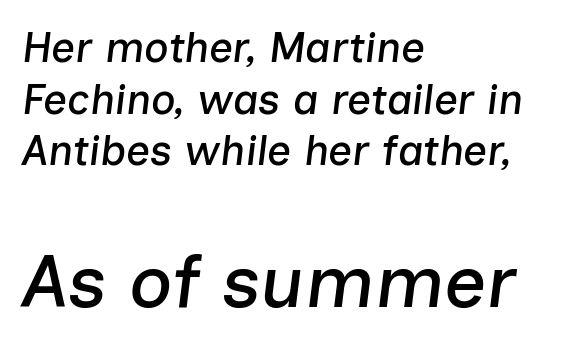
Scale increases going downward across the two blocks. Each line starts at the same left margin while the right side varies. The passage shown is not underscored anywhere. This sample has the flowing, uneven cadence of proportional lettering. Would a proofreader flag this as italicized? Yes. Standard letterfit; no display-style spreading of the glyphs.
